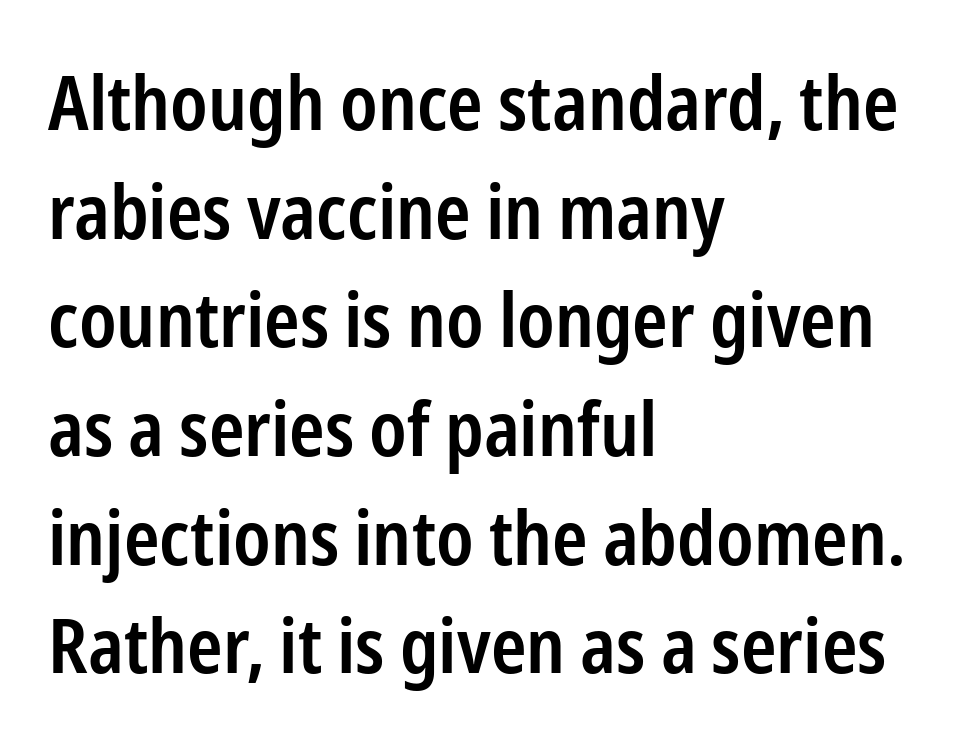
The image shows 76 px semibold, condensed sans-serif type, upright; set left-aligned, normal line spacing (1.43x), normal letter spacing, not underlined; low stroke contrast and a medium x-height.
